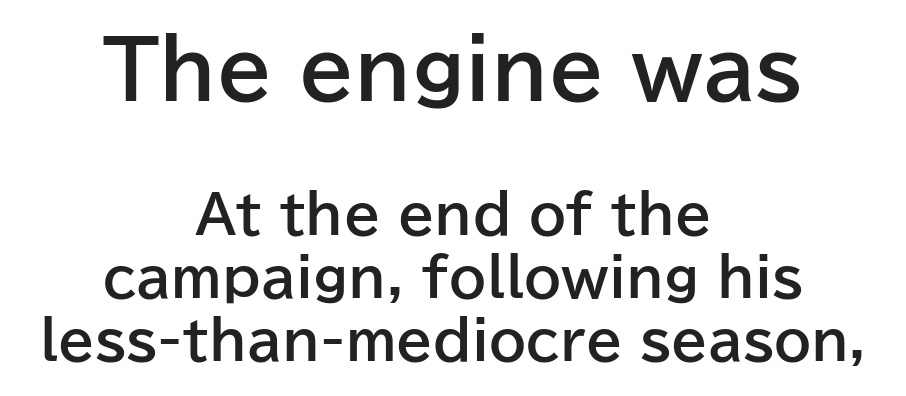
The image shows 80 px bold sans-serif type, upright; set centered, line spacing 1.19x, normal letter spacing, not underlined; the first (top) block is 1.51x larger; low stroke contrast and a medium x-height.
